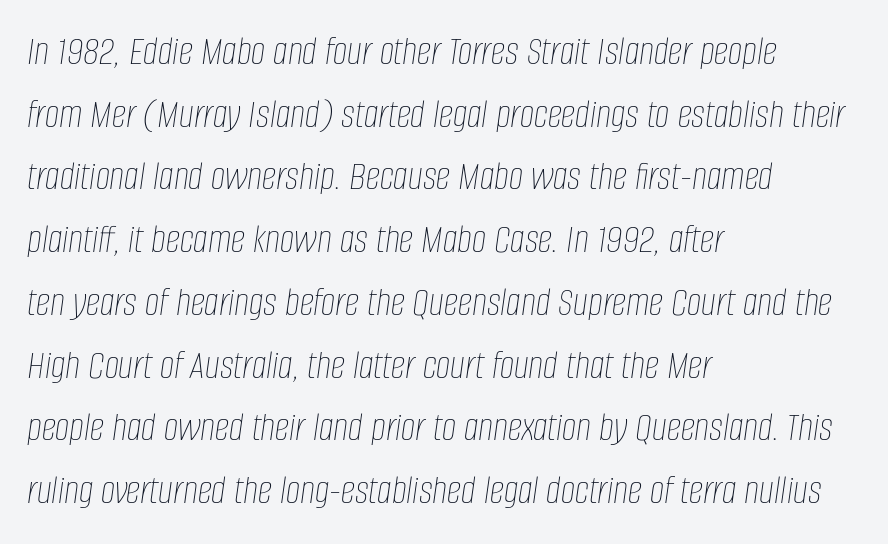
{"italic": "yes", "lean": "right", "slant_degrees": 8, "bold": "no", "weight": "thin", "width": "condensed", "stroke_contrast": "low", "x_height": "large", "monospaced": "no", "underline": "no", "align": "left", "line_spacing": "normal", "line_spacing_ratio": 1.53, "letter_spacing": "normal", "letter_spacing_em": 0.0, "glyph_px": 41}
